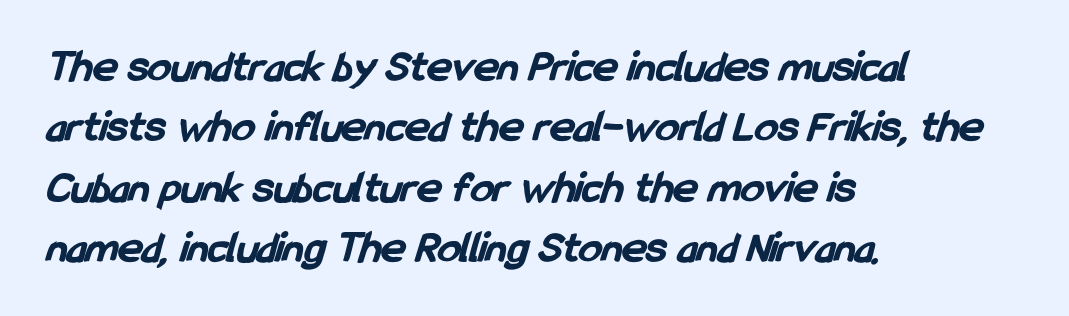
Strong, thick strokes mark this as bold type. Honestly, the row spacing looks completely unremarkable. These lines are set flush left with a ragged right edge. Just letters on the line, the space beneath them empty.
